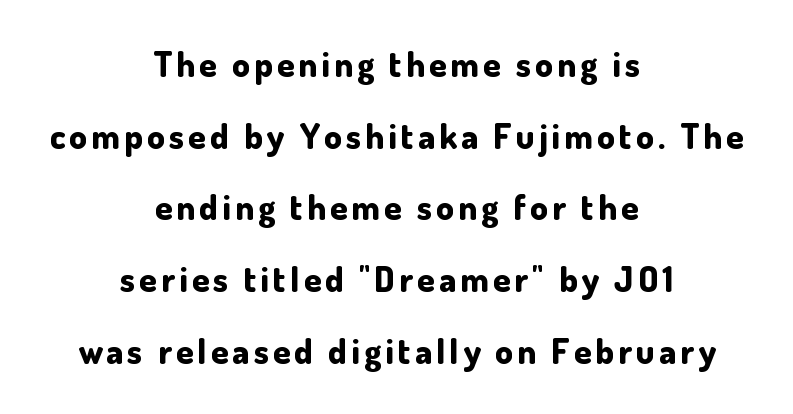
A great deal of white space separates one row of letters from the next. Chunky letters — that's bold for sure. Both edges are ragged and mirror each other, which tells us the setting is centered. Think of a printed novel: that variable character pitch is what you see here. The foot of each line stays bare and open. The type family on display is of the sans-serif kind.
